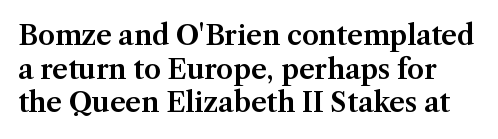
The image shows 27 px text type, upright; set normal line spacing (1.25x), normal letter spacing, not underlined.
